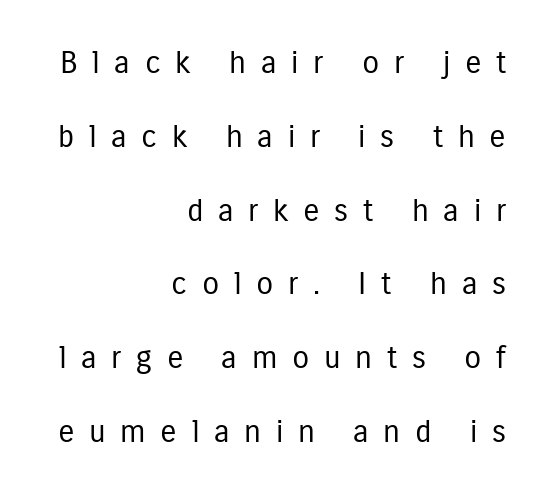
The lettering holds an erect, upright posture throughout. Clear beneath every line of the passage. These lines stack with their right ends in a neat column. The vertical gap from one line to the next is large.
